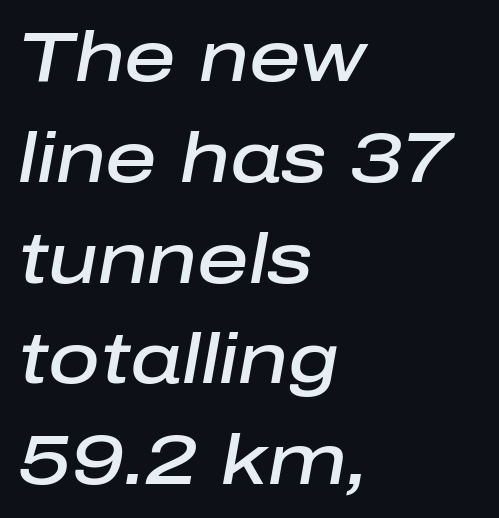
Q: Is the text bold? A: Semi-bold.
Q: Is the text italic (slanted)? A: Yes, it leans right by about 10 degrees.
Q: Is the text underlined? A: No.
Q: How is the paragraph aligned? A: Left-aligned.
Q: Is the spacing between letters normal or unusually wide? A: Normal.
Q: Is the spacing between lines tight, normal or loose? A: Normal.
Q: Width (condensed, normal, or wide)? A: Normal.
Q: Stroke contrast? A: Low.
Q: x-height? A: Medium.
Q: Monospaced? A: No.
